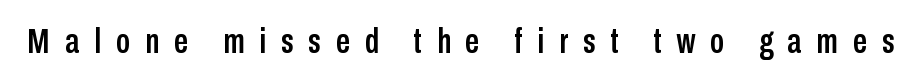
{"serif": "no", "italic": "no", "width": "condensed", "stroke_contrast": "low", "x_height": "medium", "monospaced": "no", "underline": "no", "letter_spacing": "wide", "letter_spacing_em": 0.43, "glyph_px": 35}
